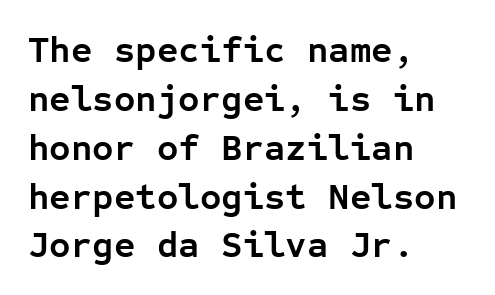
The image shows 37 px semibold sans-serif type, upright, monospaced; set left-aligned, normal line spacing (1.32x), normal letter spacing, not underlined; low stroke contrast and a medium x-height.
